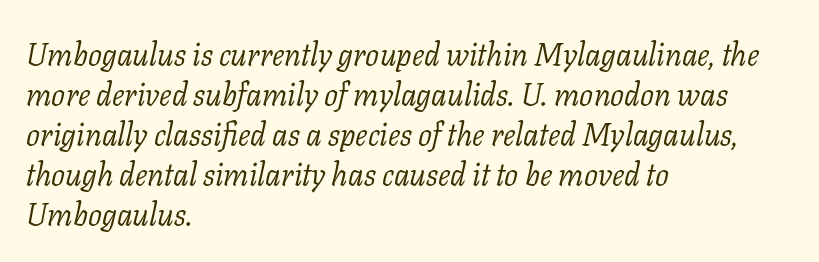
The designer went with a serif here, giving each stem small feet. Any mark beneath the type? The region is blank. Style check: oblique. Where is the straight margin? On the left.
